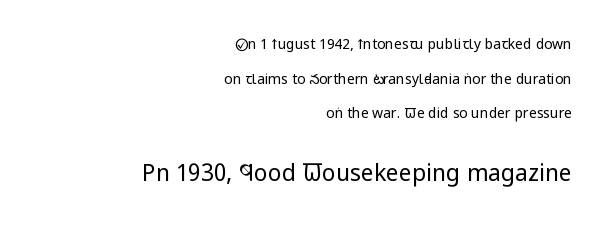
Airy leading. The specimen reads as upright at a glance. The type is set solid horizontally, with unmodified tracking. The font is comparable to plain body text, perhaps lighter. Bigger letters appear in the bottom chunk; the top chunk is reduced. The space directly below the letters is spotless.
